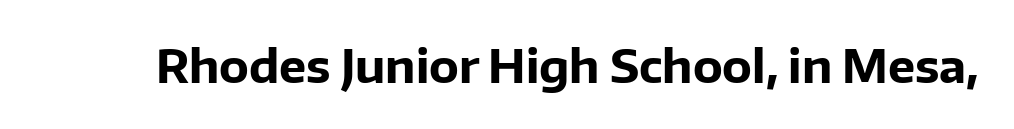
The image shows 46 px bold sans-serif type, upright; set normal letter spacing, not underlined; low stroke contrast and a medium x-height.
